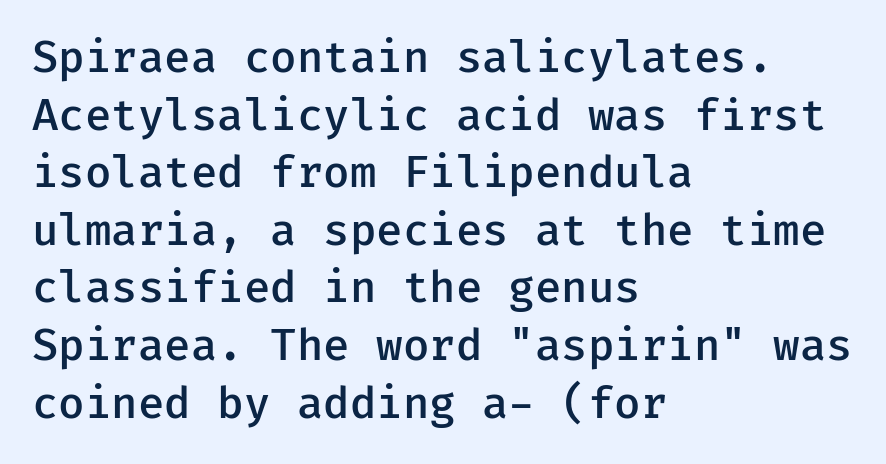
Q: Is the text bold? A: Semi-bold.
Q: Is the text italic (slanted)? A: No, it is upright.
Q: Is the typeface a serif or a sans-serif typeface? A: Sans-serif.
Q: Is the text underlined? A: No.
Q: How is the paragraph aligned? A: Left-aligned.
Q: Is the spacing between letters normal or unusually wide? A: Normal.
Q: Is the spacing between lines tight, normal or loose? A: Normal.
Q: Width (condensed, normal, or wide)? A: Normal.
Q: Stroke contrast? A: Low.
Q: x-height? A: Medium.
Q: Monospaced? A: Yes.
